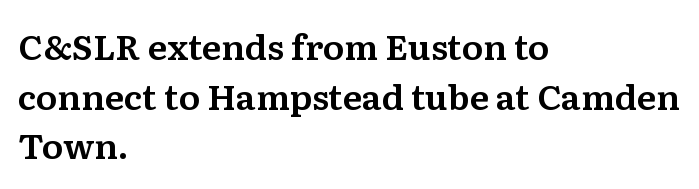
Q: Is the text italic (slanted)? A: No, it is upright.
Q: Is the typeface a serif or a sans-serif typeface? A: Serif.
Q: Is the text underlined? A: No.
Q: How is the paragraph aligned? A: Left-aligned.
Q: Is the spacing between letters normal or unusually wide? A: Normal.
Q: Is the spacing between lines tight, normal or loose? A: Normal.
Q: Width (condensed, normal, or wide)? A: Normal.
Q: Stroke contrast? A: Medium.
Q: x-height? A: Medium.
Q: Monospaced? A: No.
